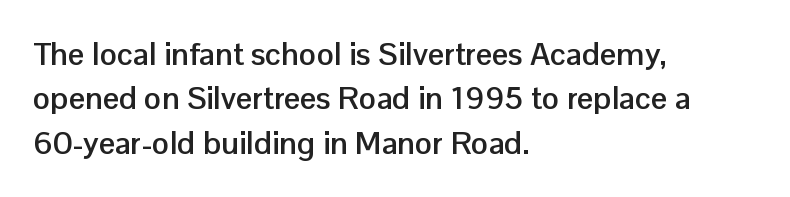
Q: Is the text bold? A: Yes.
Q: Is the text italic (slanted)? A: No, it is upright.
Q: Is the typeface a serif or a sans-serif typeface? A: Sans-serif.
Q: Is the text underlined? A: No.
Q: How is the paragraph aligned? A: Left-aligned.
Q: Is the spacing between letters normal or unusually wide? A: Normal.
Q: Is the spacing between lines tight, normal or loose? A: Normal.
Q: Width (condensed, normal, or wide)? A: Normal.
Q: Stroke contrast? A: Low.
Q: x-height? A: Medium.
Q: Monospaced? A: No.
